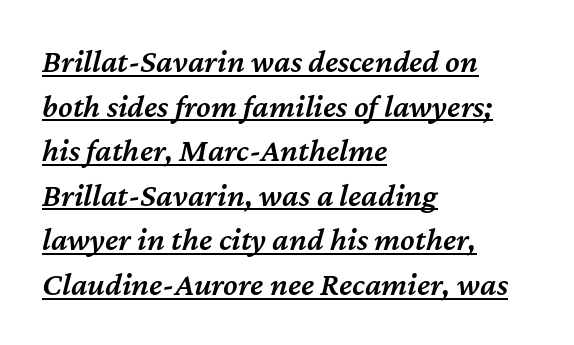
Q: Is the text bold? A: Semi-bold.
Q: Is the text italic (slanted)? A: Yes, it leans right by about 12 degrees.
Q: Is the text underlined? A: Yes.
Q: How is the paragraph aligned? A: Left-aligned.
Q: Is the spacing between letters normal or unusually wide? A: Normal.
Q: Is the spacing between lines tight, normal or loose? A: Normal.
Q: Width (condensed, normal, or wide)? A: Normal.
Q: Stroke contrast? A: Medium.
Q: x-height? A: Medium.
Q: Monospaced? A: No.
